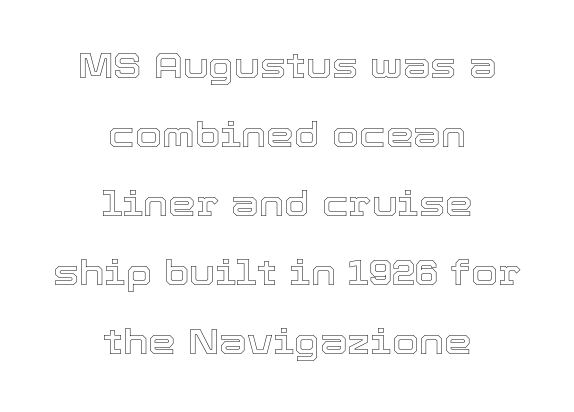
The type is set solid horizontally, with unmodified tracking. The axis of the letterforms is exactly vertical. Descenders hang freely into open space. Is there much room between lines? Yes — plenty of vertical air separates them. Spacing verdict: proportional, widths tailored to each character.
